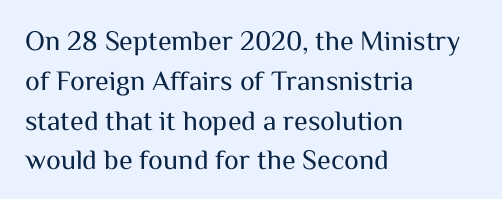
Q: Is the text bold? A: No.
Q: Is the text italic (slanted)? A: No, it is upright.
Q: Is the typeface a serif or a sans-serif typeface? A: Sans-serif.
Q: Is the text underlined? A: No.
Q: How is the paragraph aligned? A: Left-aligned.
Q: Is the spacing between letters normal or unusually wide? A: Normal.
Q: Is the spacing between lines tight, normal or loose? A: Normal.
Q: Width (condensed, normal, or wide)? A: Normal.
Q: Stroke contrast? A: Medium.
Q: x-height? A: Medium.
Q: Monospaced? A: No.
